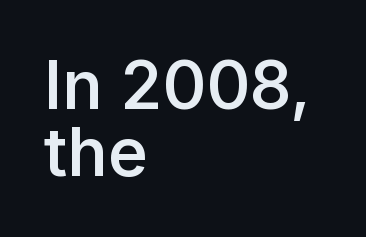
Q: Is the text bold? A: Semi-bold.
Q: Is the text italic (slanted)? A: No, it is upright.
Q: Is the typeface a serif or a sans-serif typeface? A: Sans-serif.
Q: Is the text underlined? A: No.
Q: How is the paragraph aligned? A: Left-aligned.
Q: Is the spacing between letters normal or unusually wide? A: Normal.
Q: Is the spacing between lines tight, normal or loose? A: Tight.
Q: Width (condensed, normal, or wide)? A: Normal.
Q: Stroke contrast? A: Low.
Q: x-height? A: Medium.
Q: Monospaced? A: No.
